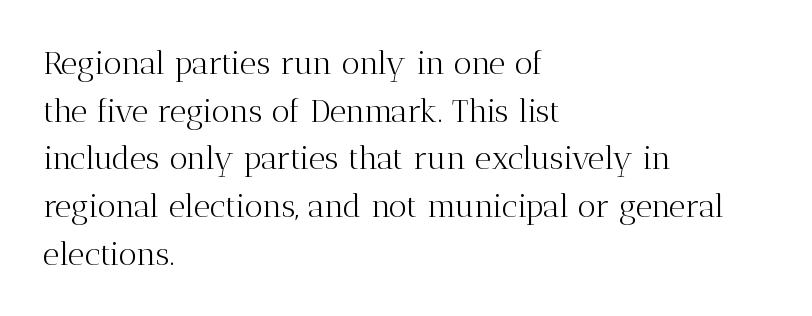
Q: Is the text bold? A: No.
Q: Is the text italic (slanted)? A: No, it is upright.
Q: Is the typeface a serif or a sans-serif typeface? A: Serif.
Q: Is the text underlined? A: No.
Q: How is the paragraph aligned? A: Left-aligned.
Q: Is the spacing between letters normal or unusually wide? A: Normal.
Q: Is the spacing between lines tight, normal or loose? A: Normal.
Q: Width (condensed, normal, or wide)? A: Normal.
Q: Stroke contrast? A: Medium.
Q: x-height? A: Medium.
Q: Monospaced? A: No.
